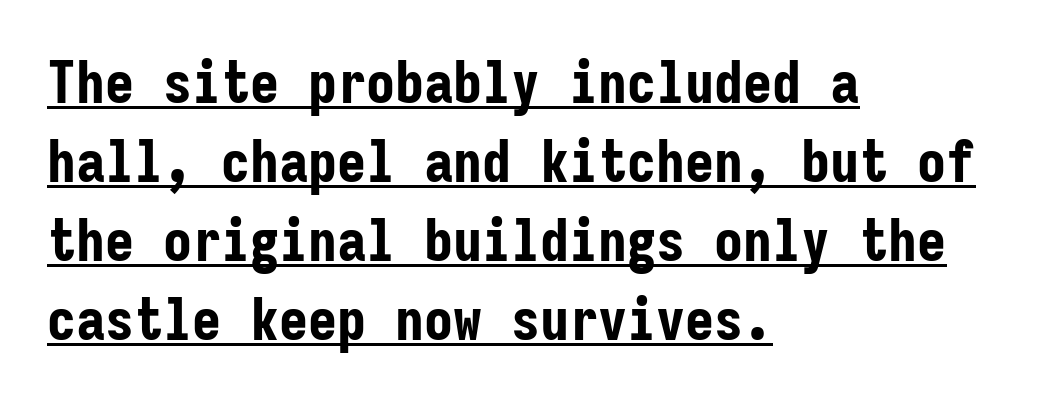
Q: Is the text bold? A: Yes.
Q: Is the text italic (slanted)? A: No, it is upright.
Q: Is the typeface a serif or a sans-serif typeface? A: Sans-serif.
Q: Is the text underlined? A: Yes.
Q: How is the paragraph aligned? A: Left-aligned.
Q: Is the spacing between letters normal or unusually wide? A: Normal.
Q: Is the spacing between lines tight, normal or loose? A: Normal.
Q: Width (condensed, normal, or wide)? A: Condensed.
Q: Stroke contrast? A: Low.
Q: x-height? A: Medium.
Q: Monospaced? A: Yes.
